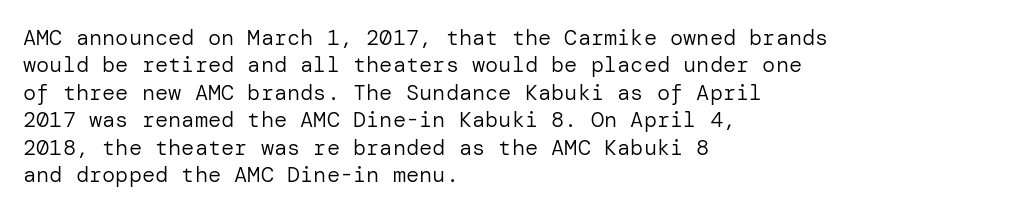
Q: Is the text bold? A: No.
Q: Is the text italic (slanted)? A: No, it is upright.
Q: Is the text underlined? A: No.
Q: How is the paragraph aligned? A: Left-aligned.
Q: Is the spacing between letters normal or unusually wide? A: Normal.
Q: Is the spacing between lines tight, normal or loose? A: Normal.
